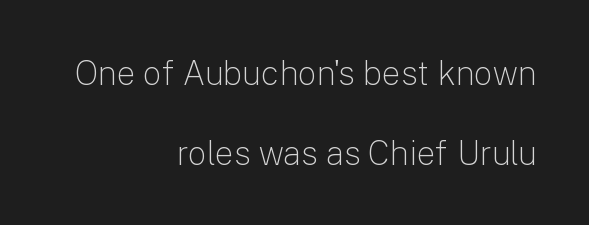
Letterform terminals end flat and unadorned throughout the passage. This rendering uses right alignment, leaving the left contour irregular. The lines are spread far apart with generous leading. Is this a heavy cut? Hardly; it is regular or lighter.
